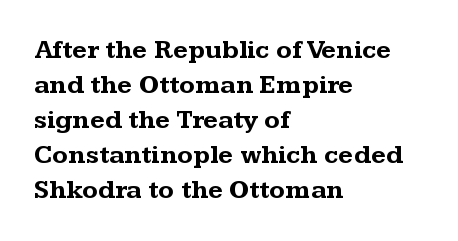
Q: Is the text bold? A: Yes.
Q: Is the text italic (slanted)? A: No, it is upright.
Q: Is the text underlined? A: No.
Q: How is the paragraph aligned? A: Left-aligned.
Q: Is the spacing between letters normal or unusually wide? A: Normal.
Q: Is the spacing between lines tight, normal or loose? A: Normal.
